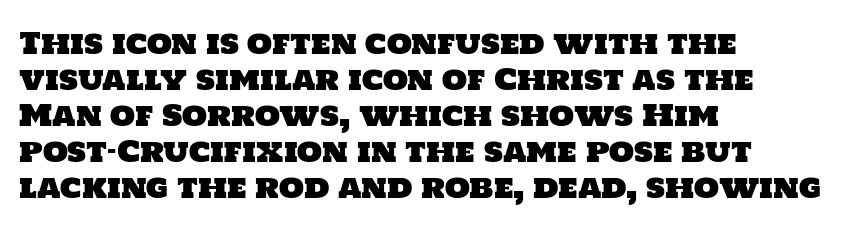
Q: Is the typeface a serif or a sans-serif typeface? A: Sans-serif.
Q: Is the text underlined? A: No.
Q: How is the paragraph aligned? A: Left-aligned.
Q: Is the spacing between letters normal or unusually wide? A: Normal.
Q: Width (condensed, normal, or wide)? A: Normal.
Q: Stroke contrast? A: Low.
Q: x-height? A: Large.
Q: Monospaced? A: No.
